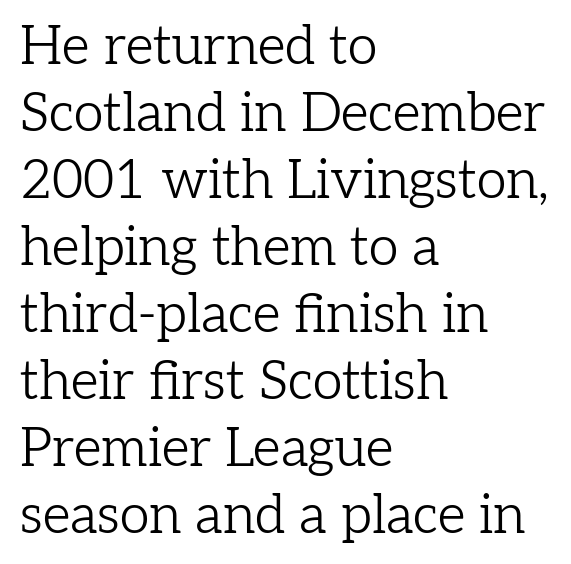
The image shows 54 px light serif type, upright; set left-aligned, line spacing 1.24x, normal letter spacing, not underlined; low stroke contrast and a medium x-height.
